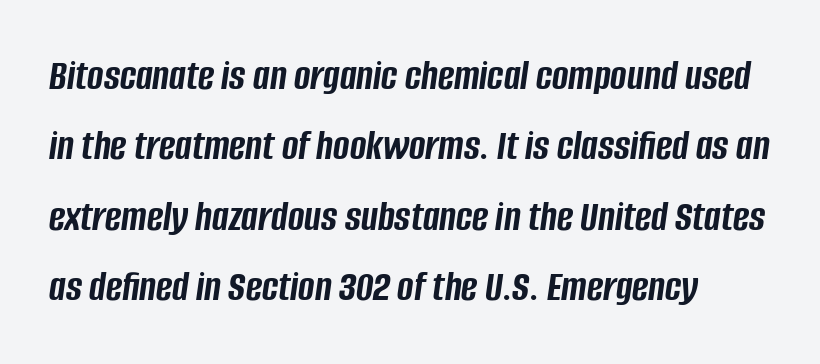
{"italic": "yes", "lean": "right", "slant_degrees": 8, "bold": "yes", "weight": "semibold", "width": "condensed", "stroke_contrast": "low", "x_height": "large", "monospaced": "no", "underline": "no", "align": "left", "line_spacing": "normal", "line_spacing_ratio": 1.6, "letter_spacing": "normal", "letter_spacing_em": 0.0, "glyph_px": 44}
